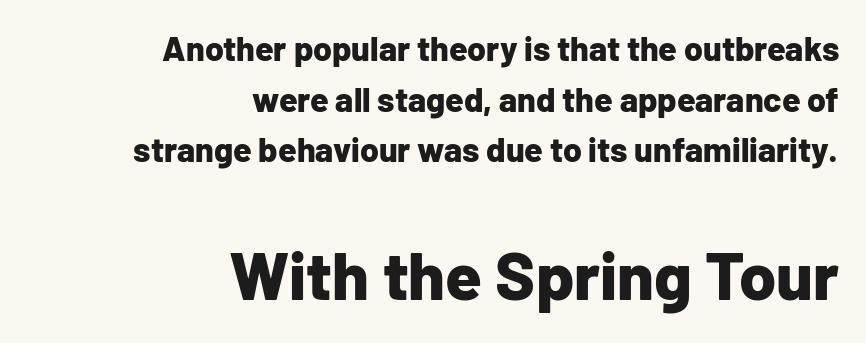
{"serif": "no", "italic": "no", "bold": "yes", "weight": "bold", "width": "normal", "stroke_contrast": "low", "x_height": "medium", "monospaced": "no", "underline": "no", "align": "right", "line_spacing": "normal", "line_spacing_ratio": 1.49, "letter_spacing": "normal", "letter_spacing_em": 0.0, "larger_block": "second", "size_ratio": 1.97, "glyph_px": 67}
